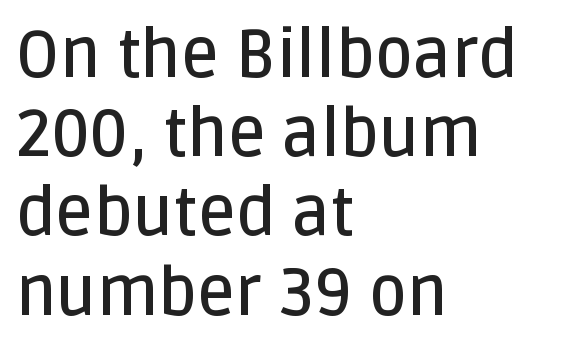
The image shows 66 px semibold sans-serif type, upright; set left-aligned, line spacing 1.2x, normal letter spacing, not underlined; low stroke contrast and a large x-height.
